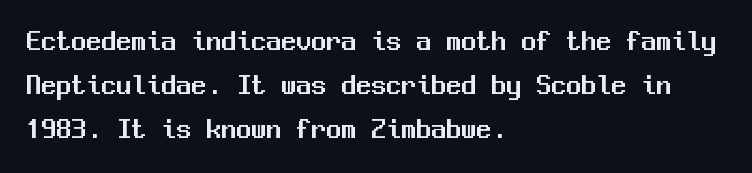
The image shows 30 px sans-serif type, upright, monospaced; set left-aligned, normal line spacing (1.46x), normal letter spacing, not underlined; medium stroke contrast and a medium x-height.
